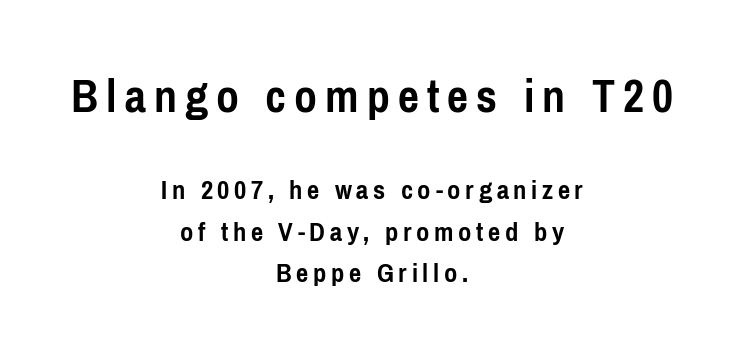
{"serif": "no", "italic": "no", "bold": "yes", "weight": "semibold", "width": "condensed", "stroke_contrast": "low", "x_height": "medium", "monospaced": "no", "underline": "no", "align": "center", "line_spacing": "normal", "line_spacing_ratio": 1.43, "larger_block": "first", "size_ratio": 1.72, "glyph_px": 50}
